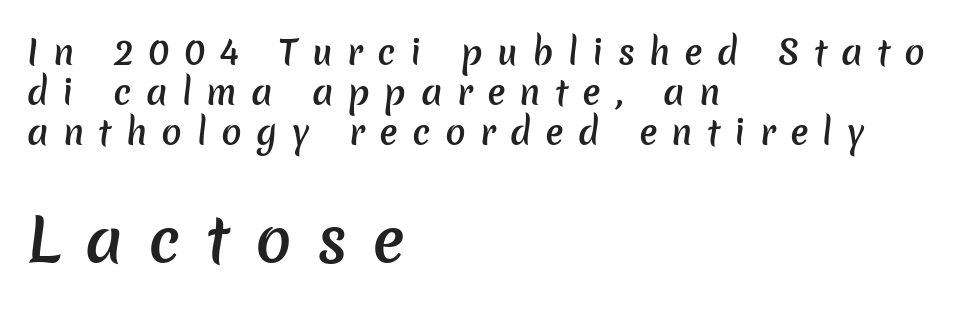
{"serif": "no", "bold": "semi", "weight": "semibold", "width": "normal", "stroke_contrast": "low", "x_height": "medium", "monospaced": "no", "underline": "no", "align": "left", "line_spacing_ratio": 1.18, "letter_spacing": "wide", "letter_spacing_em": 0.42, "larger_block": "second", "size_ratio": 1.76, "glyph_px": 60}
